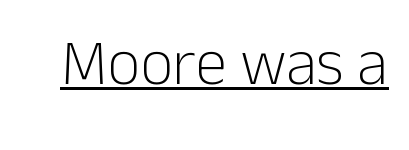
{"serif": "no", "italic": "no", "bold": "no", "weight": "light", "width": "normal", "stroke_contrast": "low", "x_height": "medium", "monospaced": "no", "underline": "yes", "letter_spacing": "normal", "letter_spacing_em": 0.0, "glyph_px": 64}
